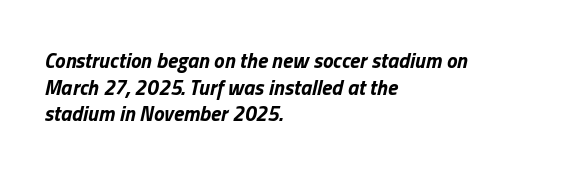
{"italic": "yes", "lean": "right", "slant_degrees": 13, "bold": "yes", "underline": "no", "align": "left", "line_spacing": "normal", "line_spacing_ratio": 1.27, "letter_spacing": "normal", "letter_spacing_em": 0.0, "glyph_px": 21}
